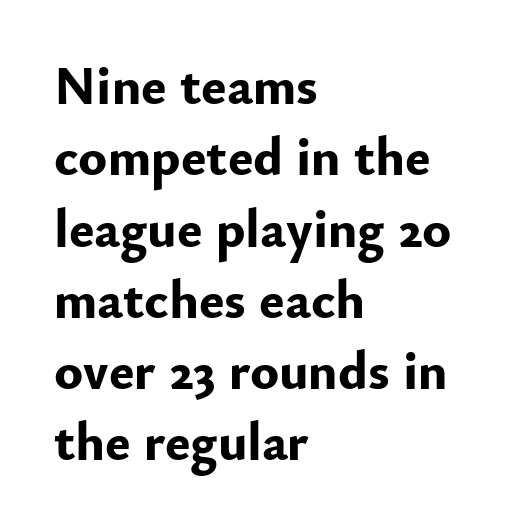
The image shows 54 px bold sans-serif type, upright; set left-aligned, normal line spacing (1.32x), normal letter spacing, not underlined; low stroke contrast and a small x-height.
